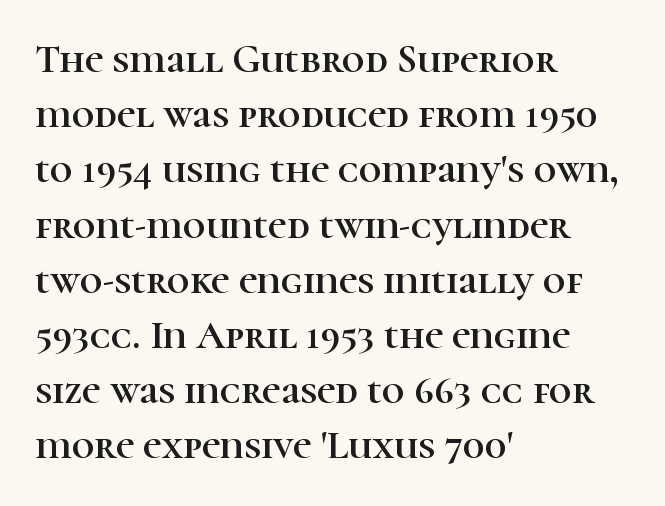
Q: Is the text italic (slanted)? A: No, it is upright.
Q: Is the typeface a serif or a sans-serif typeface? A: Serif.
Q: Is the text underlined? A: No.
Q: How is the paragraph aligned? A: Left-aligned.
Q: Is the spacing between letters normal or unusually wide? A: Normal.
Q: Is the spacing between lines tight, normal or loose? A: Normal.
Q: Width (condensed, normal, or wide)? A: Normal.
Q: Stroke contrast? A: High.
Q: x-height? A: Medium.
Q: Monospaced? A: No.
